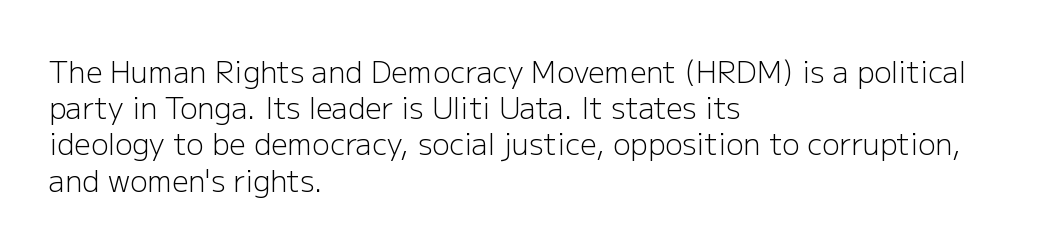
{"serif": "no", "italic": "no", "bold": "no", "weight": "light", "width": "normal", "stroke_contrast": "low", "x_height": "medium", "monospaced": "no", "underline": "no", "align": "left", "line_spacing": "normal", "line_spacing_ratio": 1.25, "letter_spacing": "normal", "letter_spacing_em": 0.0, "glyph_px": 29}
